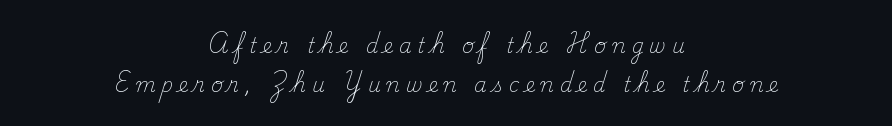
The image shows 20 px text type; set centered, loose line spacing (1.94x), unusually wide letter spacing (+0.29 em), not underlined.
